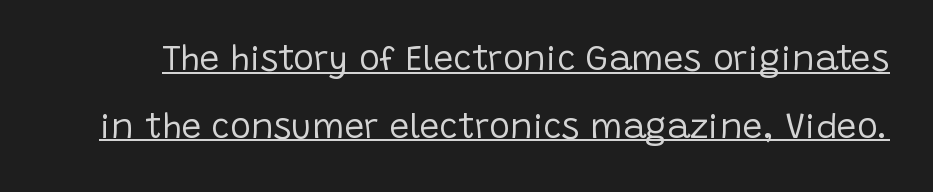
Weight: regular or lighter. These lines keep a tight, regular rhythm from letter to letter. Underline: present. The characters display no serif detailing; their extremities are plain. Horizontal bands of white between lines are thick stripes. Think of a printed novel: that variable character pitch is what you see here.
